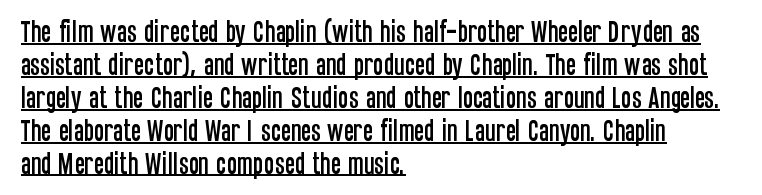
The image shows 24 px text type, upright; set left-aligned, normal line spacing (1.37x), normal letter spacing, underlined.
